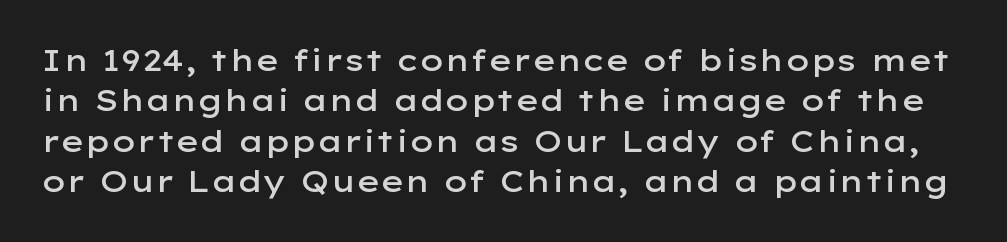
The image shows 30 px semibold, wide sans-serif type, upright; set normal line spacing (1.35x), normal letter spacing, not underlined; low stroke contrast and a medium x-height.
